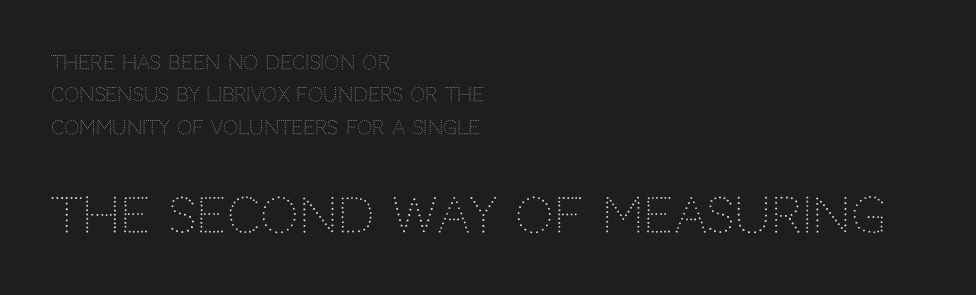
Left-aligned paragraph, ragged on the right. Serifs: no, the terminals of the letterforms are clean. The letterforms sit shoulder to shoulder at normal distance. This rendering features lettering with no underline. The cut favours lightness, reaching ordinary text weight at its darkest.
